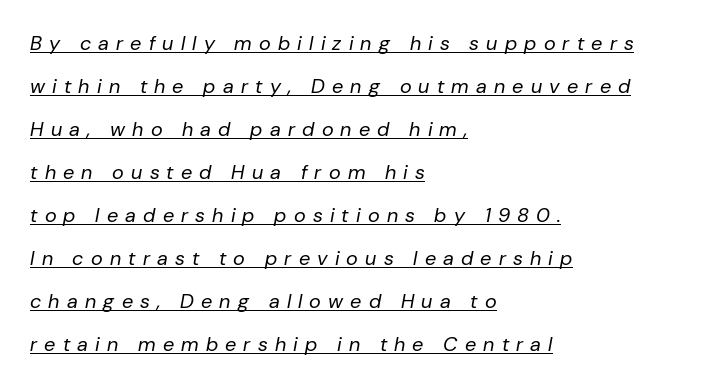
{"italic": "yes", "lean": "right", "slant_degrees": 10, "bold": "no", "underline": "yes", "align": "left", "line_spacing": "loose", "line_spacing_ratio": 2.15, "letter_spacing": "wide", "letter_spacing_em": 0.36, "glyph_px": 20}
